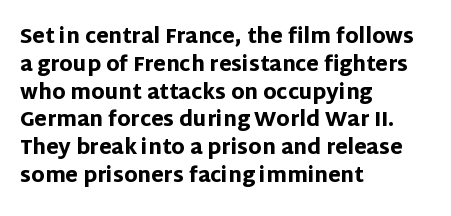
{"italic": "no", "bold": "yes", "underline": "no", "align": "left", "line_spacing": "normal", "line_spacing_ratio": 1.39, "letter_spacing": "normal", "letter_spacing_em": 0.0, "glyph_px": 20}
